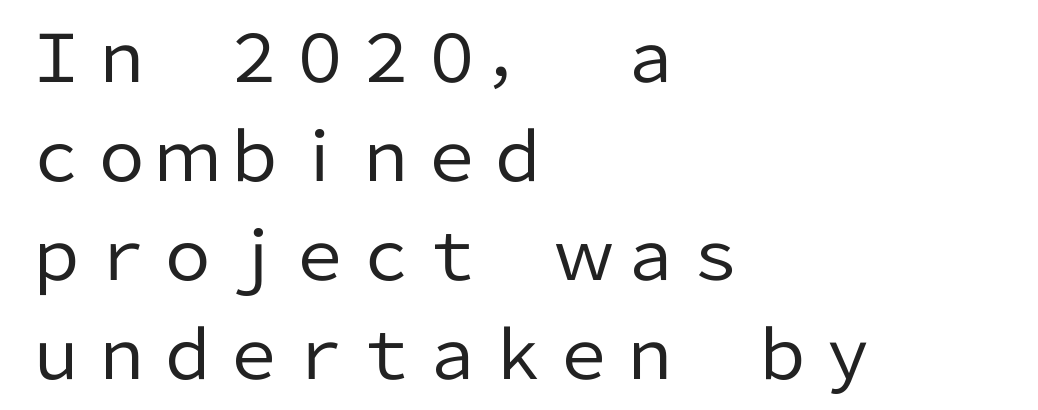
{"serif": "no", "italic": "no", "bold": "no", "weight": "regular", "width": "normal", "stroke_contrast": "low", "x_height": "medium", "monospaced": "no", "underline": "no", "align": "left", "line_spacing": "normal", "line_spacing_ratio": 1.5, "letter_spacing": "normal", "letter_spacing_em": 0.0, "glyph_px": 66}
